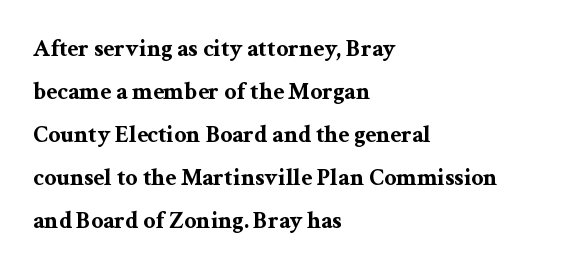
Short note: letters normally spaced. One-word summary of the alignment: left. The specimen reads as upright at a glance. The string is rendered with underlining switched off. In terms of weight, the rendering is a true, heavy bold.
